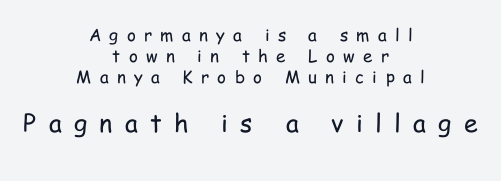
Vertical strokes here are truly vertical. Type size steps up from the first block to the second. The foot of each line stays bare and open. Counters stay open thanks to moderate or lighter strokes. The rag falls on both sides of this text block equally.
